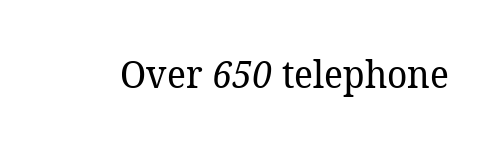
Unlike a clean sans, this face finishes its strokes with serifs. The rendering uses natural spacing where letterforms have individual widths. Check the space under the baseline: it is left empty. Inter-character spacing is left at the font's built-in metrics. Is this a heavy cut? Hardly; it is regular or lighter.
